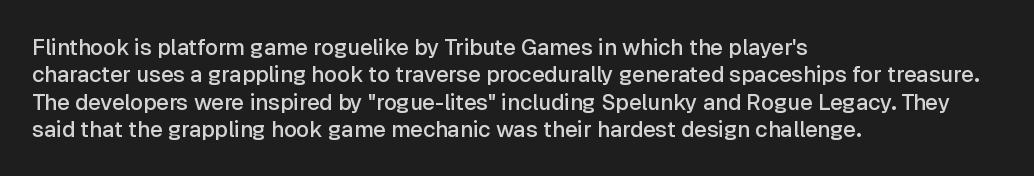
Typographic density is moderately raised because the face is semibold. Vertical strokes here are truly vertical. Between one letter and the next there's only the usual sliver of space. The setting favours the left margin, as ordinary paragraphs usually do.
